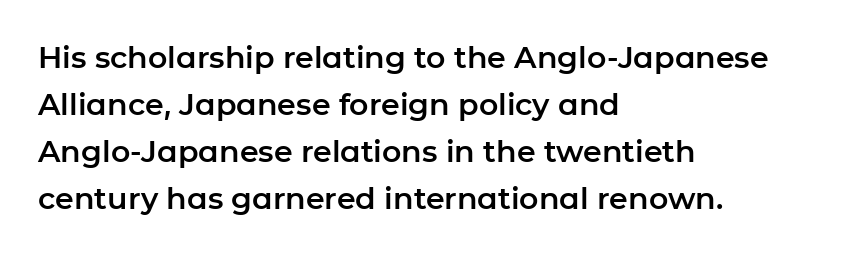
Q: Is the text italic (slanted)? A: No, it is upright.
Q: Is the typeface a serif or a sans-serif typeface? A: Sans-serif.
Q: Is the text underlined? A: No.
Q: How is the paragraph aligned? A: Left-aligned.
Q: Is the spacing between letters normal or unusually wide? A: Normal.
Q: Is the spacing between lines tight, normal or loose? A: Normal.
Q: Width (condensed, normal, or wide)? A: Normal.
Q: Stroke contrast? A: Low.
Q: x-height? A: Medium.
Q: Monospaced? A: No.
